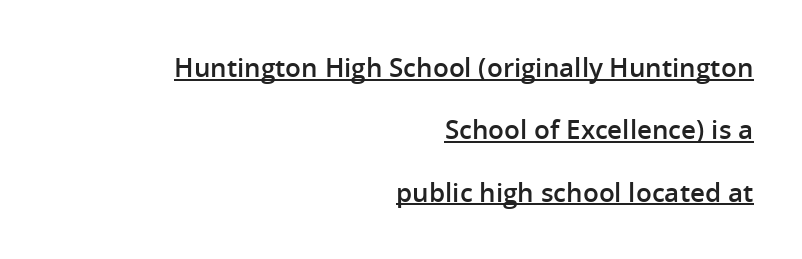
Q: Is the text bold? A: Semi-bold.
Q: Is the text italic (slanted)? A: No, it is upright.
Q: Is the text underlined? A: Yes.
Q: How is the paragraph aligned? A: Right-aligned.
Q: Is the spacing between letters normal or unusually wide? A: Normal.
Q: Is the spacing between lines tight, normal or loose? A: Loose.
